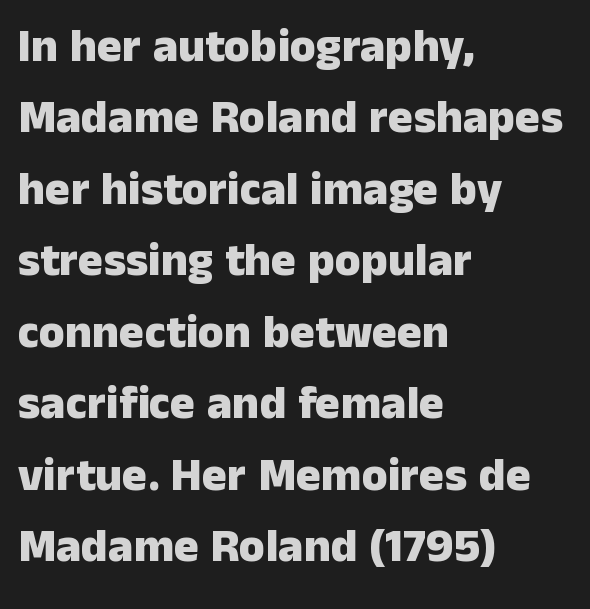
The image shows 47 px heavy sans-serif type, upright; set left-aligned, normal line spacing (1.52x), normal letter spacing, not underlined; low stroke contrast and a medium x-height.
